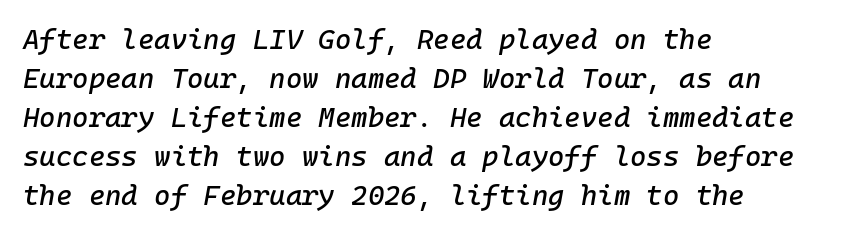
This block has exactly the height ordinary leading produces. Only glyphs here, with clear space below each row. The passage shown has conventional tracking throughout. Notice how the passage keeps a crisp vertical edge on the left only. Would a proofreader flag this as italicized? Yes.
